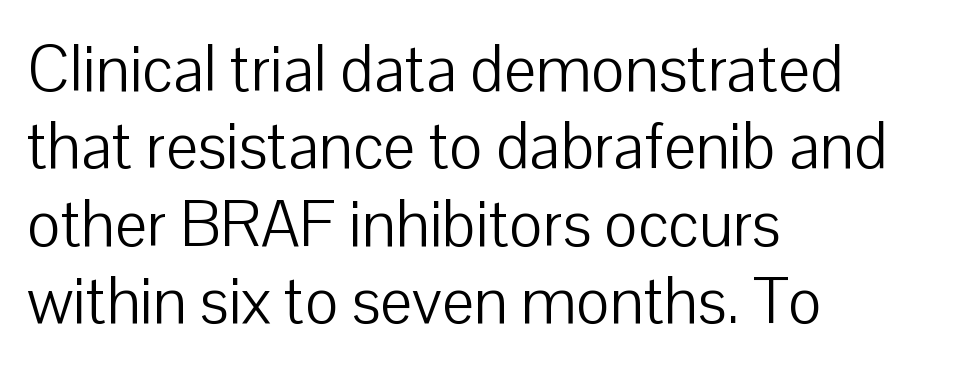
The image shows 64 px light sans-serif type, upright; set left-aligned, line spacing 1.21x, normal letter spacing, not underlined; low stroke contrast and a medium x-height.
